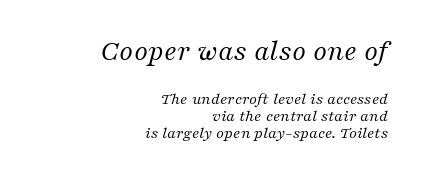
The image shows 30 px regular-weight serif type, italic (leaning right); set right-aligned, tight line spacing (1.02x), normal letter spacing, not underlined; the first (top) block is 1.76x larger; medium stroke contrast and a medium x-height.
